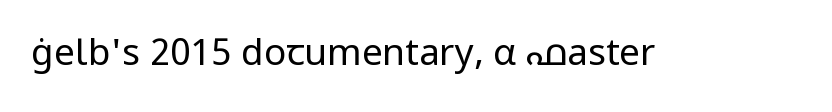
Weight: not bold — regular or lighter. Here the designer chose a conventional face with non-uniform glyph widths. The passage shown is typeset with a sans-serif family. The glyphs are unaccompanied by any horizontal stroke below them. The typography opts for an upright posture over an oblique one. Honestly, the letter spacing is just normal — you wouldn't notice it.
